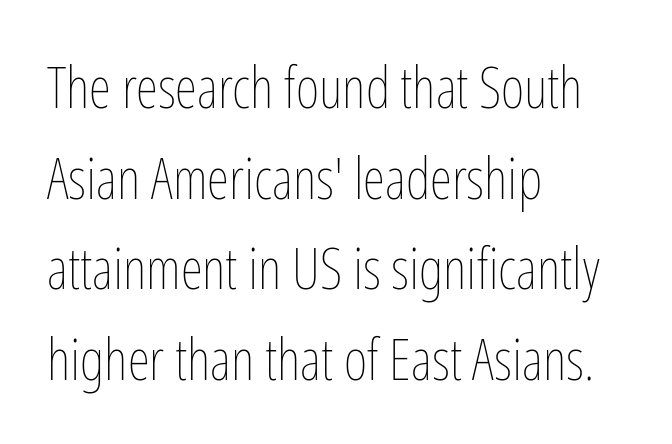
Caption: face not bold, strokes unweighted. Does extra space separate the letters? No, they use regular spacing. The lettering stays uniformly vertical, giving the passage a roman look. Whoever set this chose a conventional vertical rhythm.
